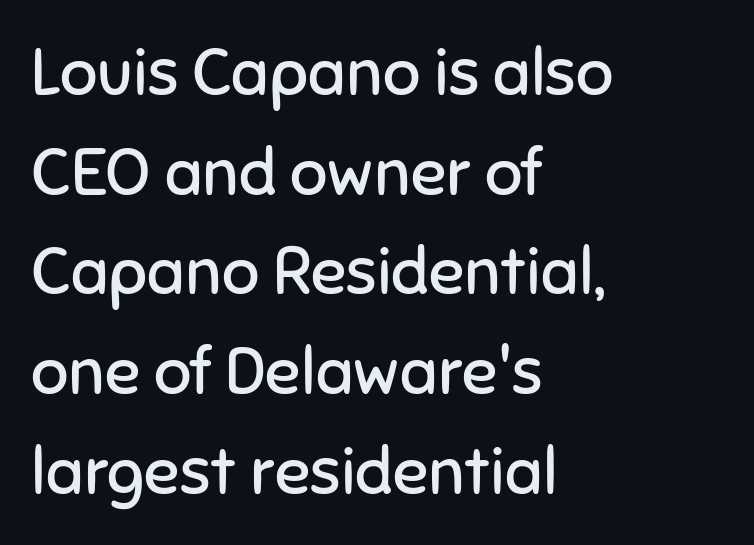
Teacher's note: observe the even left margin — that is flush-left alignment. The letters look calm and open, with moderate or lighter stems. Look at the tracking — it's just the regular setting, nothing added. The passage shown is typeset with a sans-serif family. This is roman type, the default non-slanted kind. Horizontal bands of white between lines are of average thickness.
